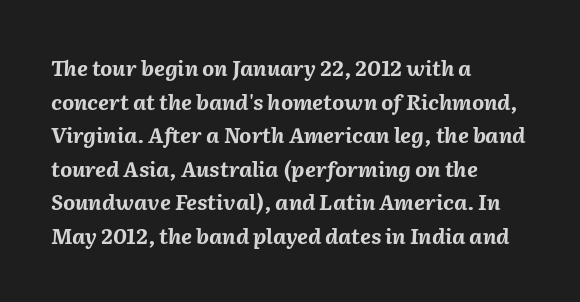
The vertical gap from one line to the next is medium. The whole block is typeset with a tilt. Set as a true bold cut, around the 700 mark. Reading down the block, your eye returns to a fixed left position each line. The type is set solid horizontally, with unmodified tracking. Unmarked baselines from the first word to the last.
